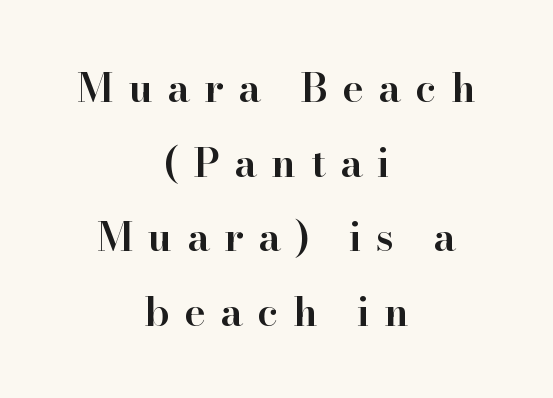
{"serif": "yes", "italic": "no", "bold": "semi", "weight": "semibold", "width": "normal", "stroke_contrast": "high", "x_height": "small", "monospaced": "no", "underline": "no", "align": "center", "line_spacing_ratio": 1.82, "letter_spacing": "wide", "letter_spacing_em": 0.35, "glyph_px": 41}
